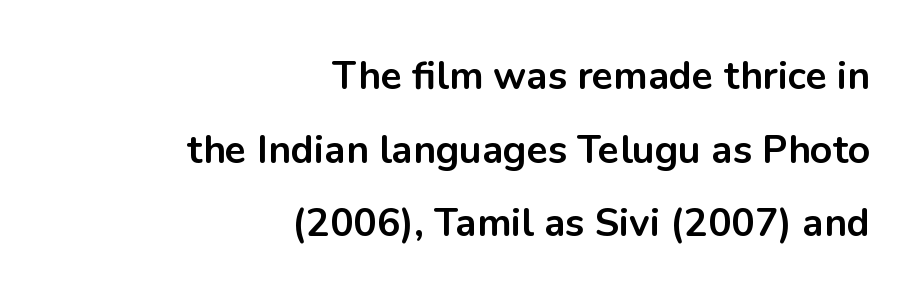
Q: Is the text bold? A: Yes.
Q: Is the text italic (slanted)? A: No, it is upright.
Q: Is the typeface a serif or a sans-serif typeface? A: Sans-serif.
Q: Is the text underlined? A: No.
Q: How is the paragraph aligned? A: Right-aligned.
Q: Is the spacing between letters normal or unusually wide? A: Normal.
Q: Width (condensed, normal, or wide)? A: Normal.
Q: Stroke contrast? A: Low.
Q: x-height? A: Medium.
Q: Monospaced? A: No.
